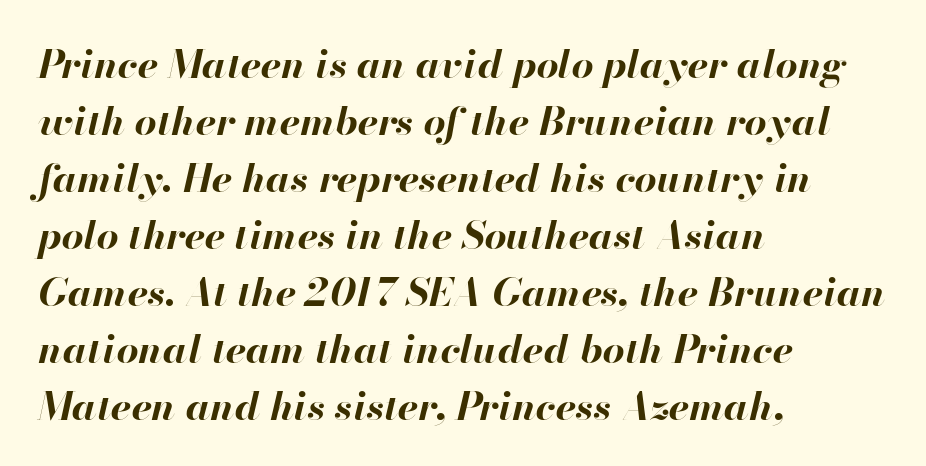
{"italic": "yes", "lean": "right", "slant_degrees": 13, "bold": "yes", "weight": "bold", "width": "normal", "stroke_contrast": "high", "x_height": "small", "monospaced": "no", "underline": "no", "align": "left", "line_spacing": "normal", "line_spacing_ratio": 1.46, "letter_spacing": "normal", "letter_spacing_em": 0.0, "glyph_px": 39}
